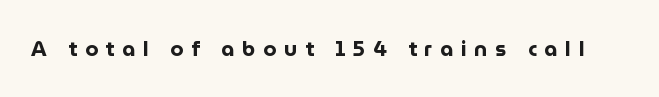
The letterforms stand isolated, each surrounded by extra space. Quick note: not italic, upright. A full-strength bold gives these letters their thick strokes. Each row of text sits above clean, open space.
